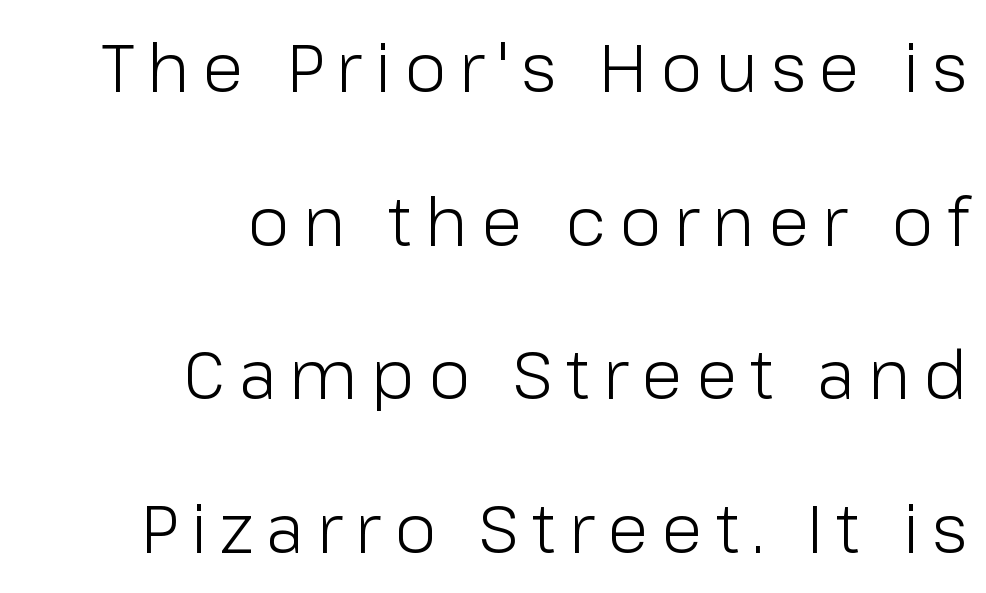
Q: Is the text bold? A: No.
Q: Is the text italic (slanted)? A: No, it is upright.
Q: Is the typeface a serif or a sans-serif typeface? A: Sans-serif.
Q: Is the text underlined? A: No.
Q: How is the paragraph aligned? A: Right-aligned.
Q: Is the spacing between lines tight, normal or loose? A: Loose.
Q: Width (condensed, normal, or wide)? A: Normal.
Q: Stroke contrast? A: Low.
Q: x-height? A: Medium.
Q: Monospaced? A: No.
